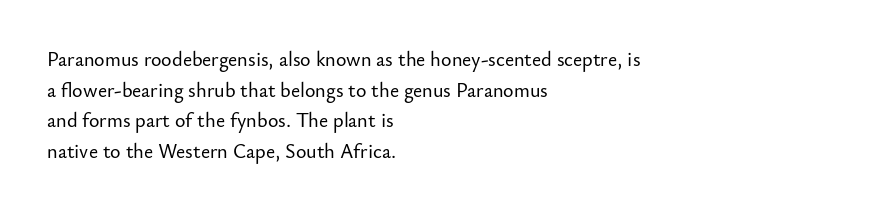
Q: Is the text italic (slanted)? A: No, it is upright.
Q: Is the text underlined? A: No.
Q: How is the paragraph aligned? A: Left-aligned.
Q: Is the spacing between letters normal or unusually wide? A: Normal.
Q: Is the spacing between lines tight, normal or loose? A: Normal.
